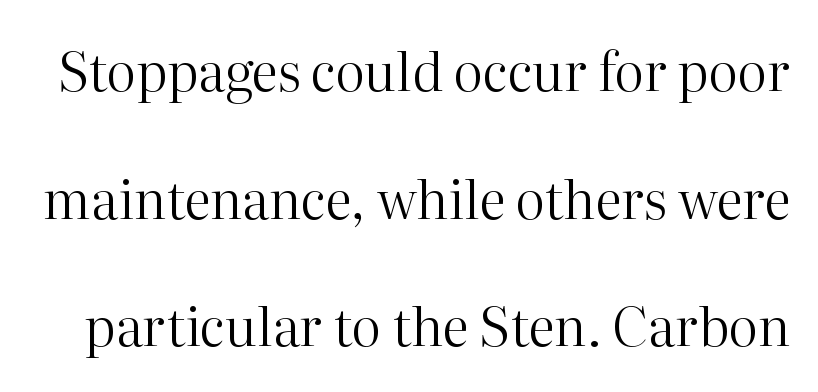
Q: Is the text bold? A: No.
Q: Is the text italic (slanted)? A: No, it is upright.
Q: Is the typeface a serif or a sans-serif typeface? A: Serif.
Q: Is the text underlined? A: No.
Q: Is the spacing between letters normal or unusually wide? A: Normal.
Q: Is the spacing between lines tight, normal or loose? A: Loose.
Q: Width (condensed, normal, or wide)? A: Normal.
Q: Stroke contrast? A: High.
Q: x-height? A: Medium.
Q: Monospaced? A: No.
